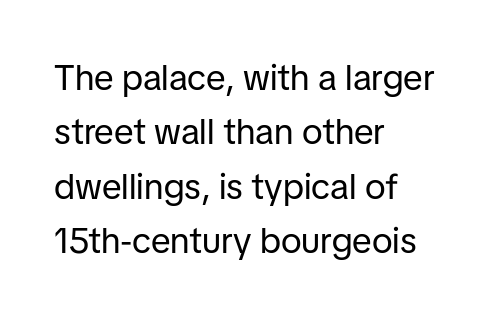
Decoration check: the copy has no underline. Quick note: interline space is typical. Spacing verdict: proportional, widths tailored to each character. Is there any slant? The stems are plumb. Stems and bowls with no extra thickness — not bold.
